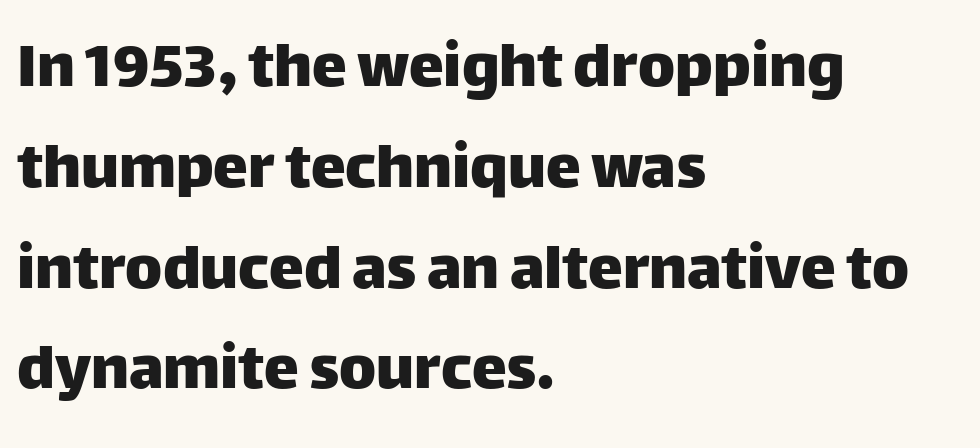
{"serif": "no", "italic": "no", "width": "normal", "stroke_contrast": "low", "x_height": "large", "monospaced": "no", "underline": "no", "align": "left", "line_spacing": "normal", "line_spacing_ratio": 1.44, "letter_spacing": "normal", "letter_spacing_em": 0.0, "glyph_px": 70}
